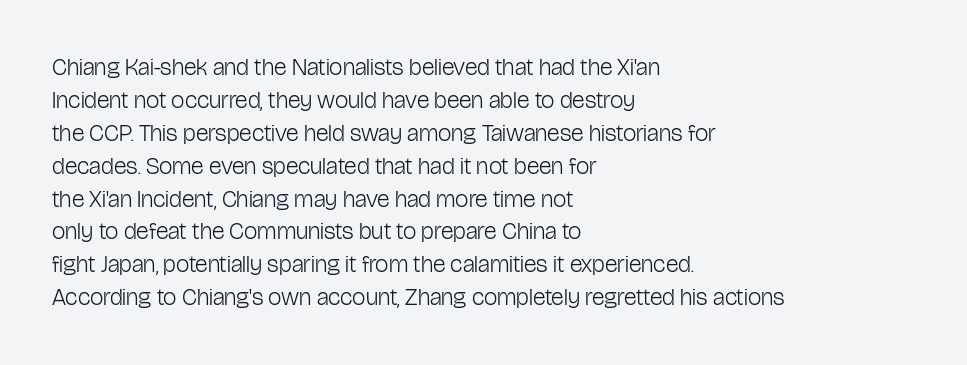
Q: Is the text bold? A: No.
Q: Is the text italic (slanted)? A: No, it is upright.
Q: Is the text underlined? A: No.
Q: How is the paragraph aligned? A: Left-aligned.
Q: Is the spacing between letters normal or unusually wide? A: Normal.
Q: Is the spacing between lines tight, normal or loose? A: Normal.
